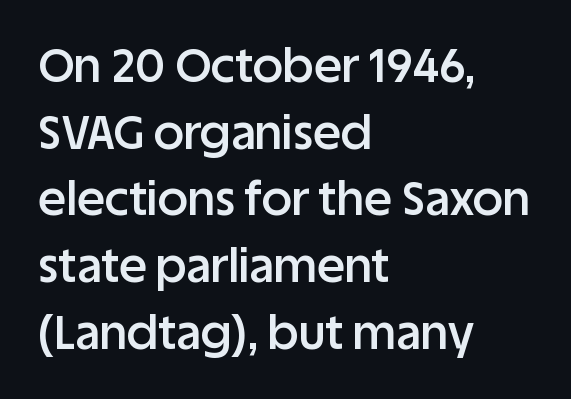
Q: Is the text bold? A: Semi-bold.
Q: Is the text italic (slanted)? A: No, it is upright.
Q: Is the typeface a serif or a sans-serif typeface? A: Sans-serif.
Q: Is the text underlined? A: No.
Q: How is the paragraph aligned? A: Left-aligned.
Q: Is the spacing between letters normal or unusually wide? A: Normal.
Q: Is the spacing between lines tight, normal or loose? A: Normal.
Q: Width (condensed, normal, or wide)? A: Normal.
Q: Stroke contrast? A: Low.
Q: x-height? A: Large.
Q: Monospaced? A: No.
